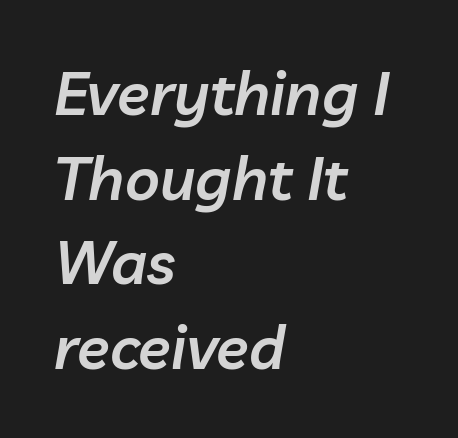
Set as a demibold, roughly 600 on the weight scale. Each line starts at the same left margin while the right side varies. Italic? Definitely — the glyphs are oblique. In terms of letterspacing, this is plain default setting.
